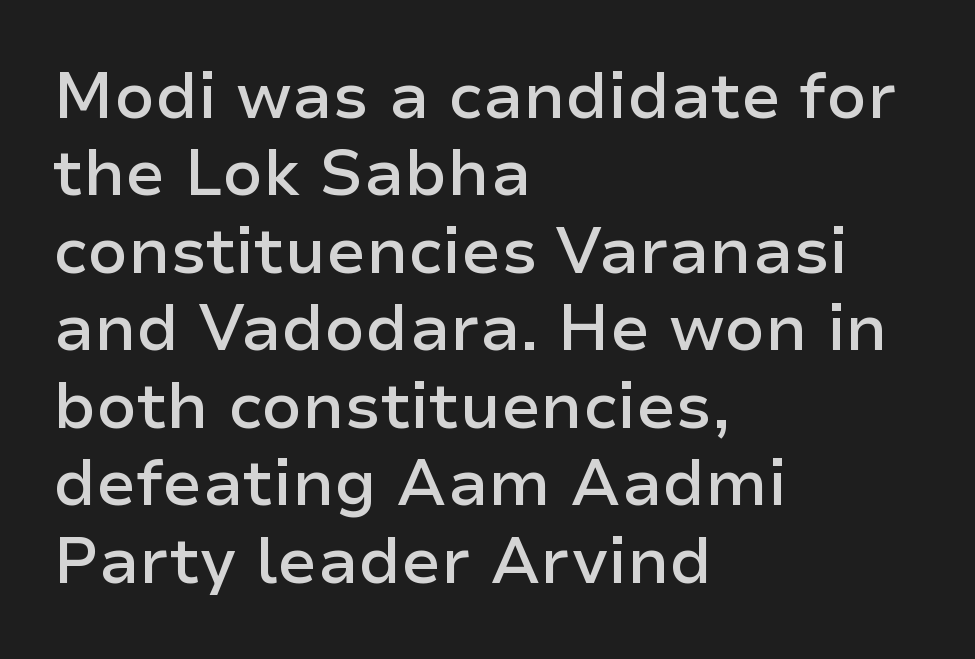
Is the letter spacing exaggerated? No — it looks like the ordinary default. The rendering shows plain stroke endings on the letterforms — a sans-serif design. Rule under the text: the space is simply empty. These lines were composed using upright roman letters. This sample has the flowing, uneven cadence of proportional lettering.
